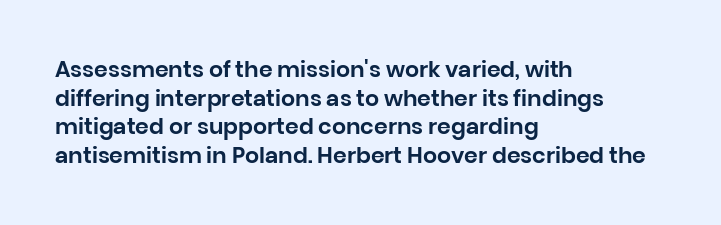
The image shows 22 px text type, upright; set left-aligned, normal line spacing (1.3x), normal letter spacing, not underlined.
